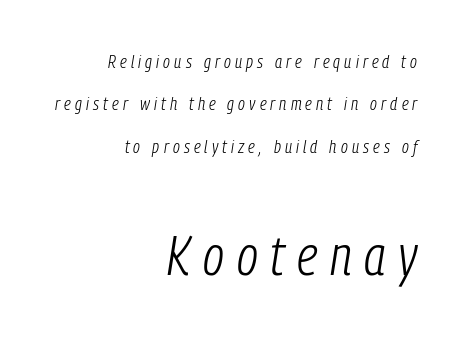
The image shows 55 px light, condensed type, italic (leaning right); set right-aligned, loose line spacing (2.36x), unusually wide letter spacing (+0.23 em), not underlined; the second (bottom) block is 3.06x larger; low stroke contrast and a medium x-height.
